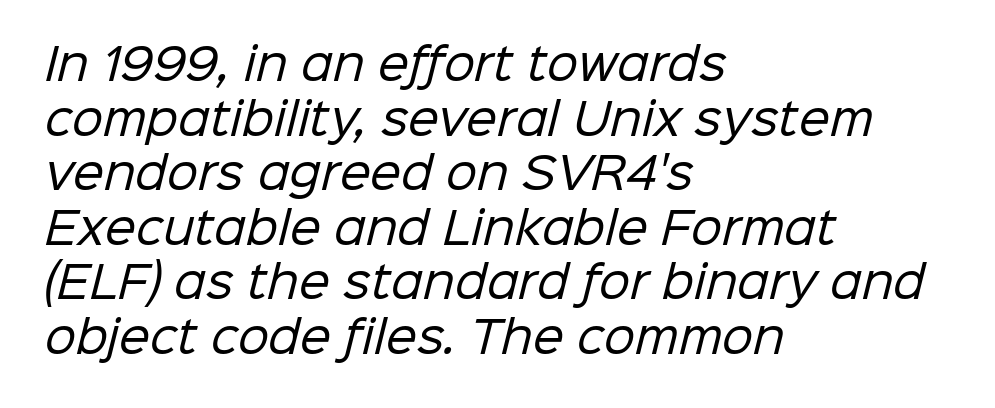
The image shows 44 px regular-weight sans-serif type; set left-aligned, line spacing 1.24x, normal letter spacing, not underlined; low stroke contrast and a medium x-height.
